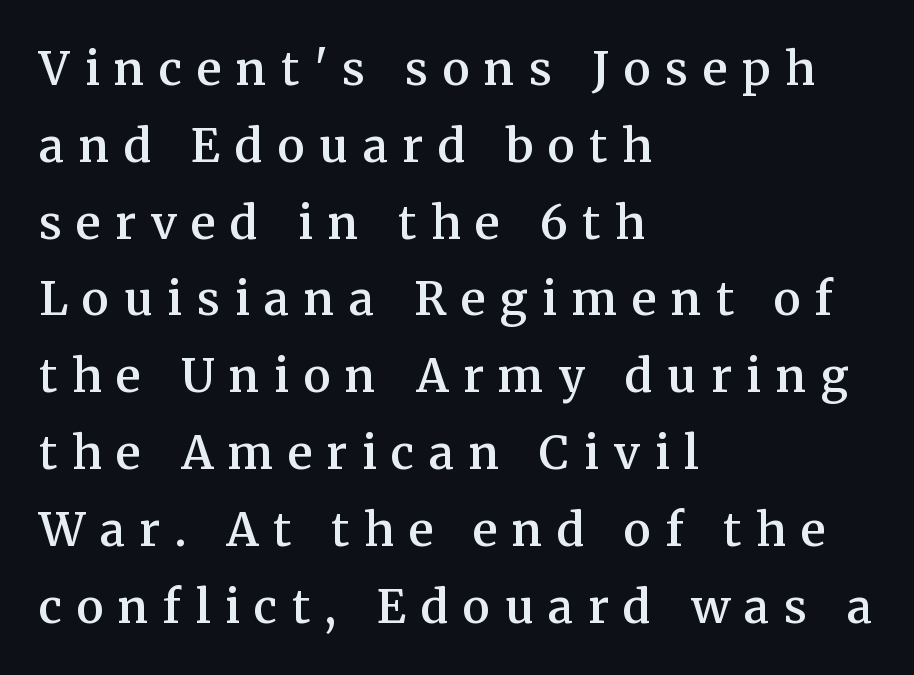
{"serif": "yes", "italic": "no", "bold": "semi", "weight": "semibold", "width": "normal", "stroke_contrast": "medium", "x_height": "medium", "monospaced": "no", "underline": "no", "align": "left", "line_spacing": "normal", "line_spacing_ratio": 1.67, "letter_spacing": "wide", "letter_spacing_em": 0.32, "glyph_px": 46}
